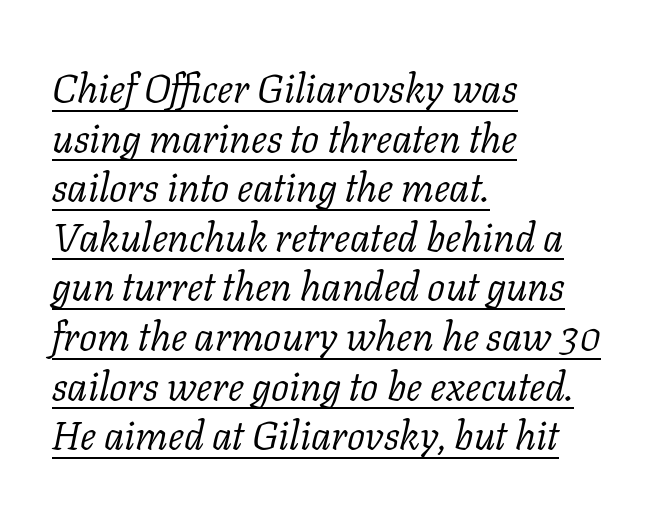
{"serif": "yes", "italic": "yes", "lean": "right", "slant_degrees": 11, "bold": "no", "weight": "light", "width": "normal", "stroke_contrast": "low", "x_height": "medium", "monospaced": "no", "underline": "yes", "align": "left", "line_spacing_ratio": 1.24, "letter_spacing": "normal", "letter_spacing_em": 0.0, "glyph_px": 40}
